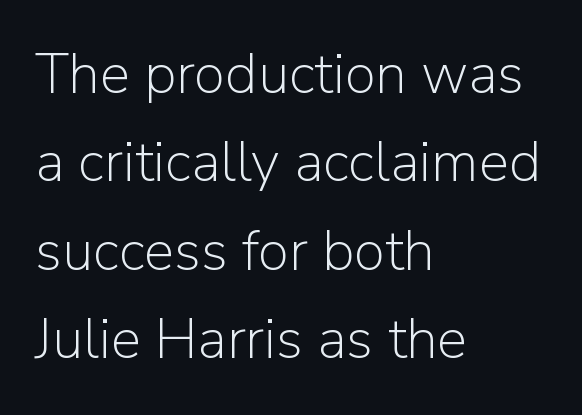
Q: Is the text bold? A: No.
Q: Is the text italic (slanted)? A: No, it is upright.
Q: Is the typeface a serif or a sans-serif typeface? A: Sans-serif.
Q: Is the text underlined? A: No.
Q: How is the paragraph aligned? A: Left-aligned.
Q: Is the spacing between letters normal or unusually wide? A: Normal.
Q: Is the spacing between lines tight, normal or loose? A: Normal.
Q: Width (condensed, normal, or wide)? A: Normal.
Q: Stroke contrast? A: Low.
Q: x-height? A: Medium.
Q: Monospaced? A: No.
